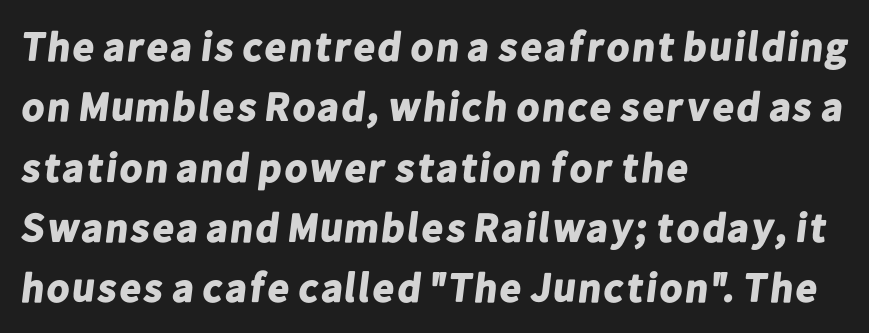
The image shows 41 px bold sans-serif type; set left-aligned, normal line spacing (1.47x), normal letter spacing, not underlined; low stroke contrast and a medium x-height.
